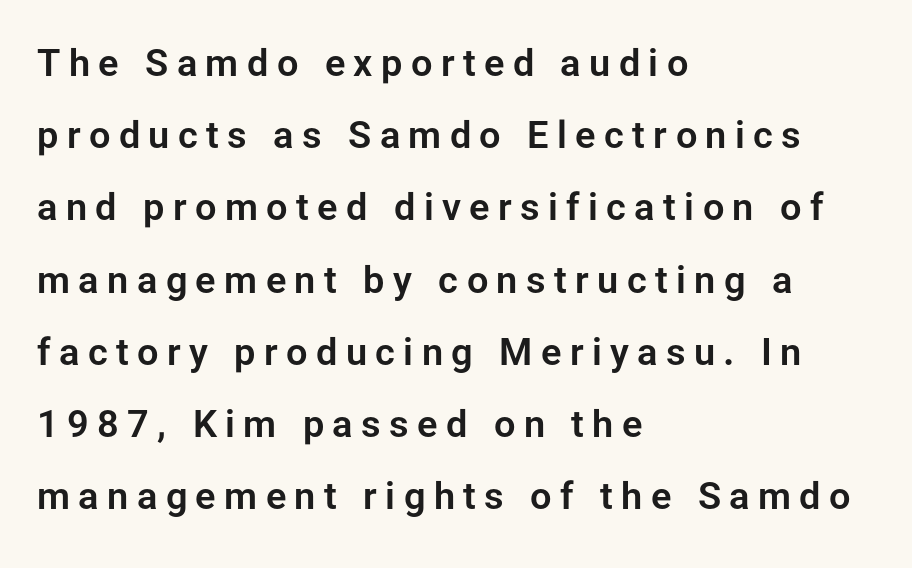
A roman cut, with each character standing at attention. Every row of glyphs begins at an identical x-position on the left. What's the leading like? Stretched, with rows far apart. Proportional: the letters do not fall into vertical columns.
